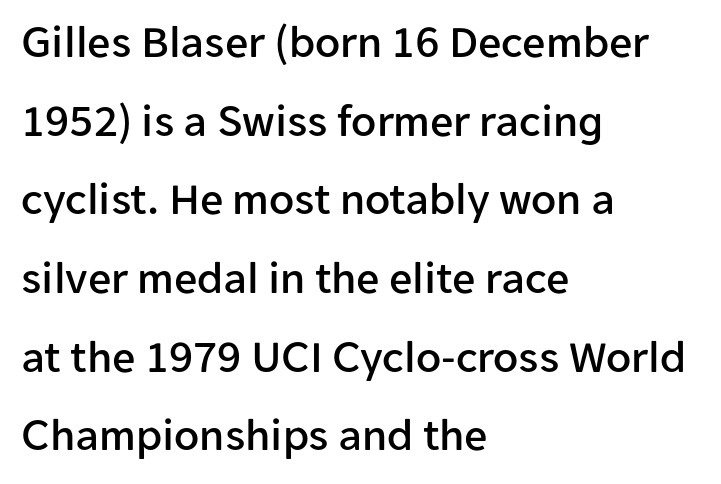
The image shows 46 px sans-serif type, upright; set left-aligned, line spacing 1.71x, normal letter spacing, not underlined; low stroke contrast and a medium x-height.
